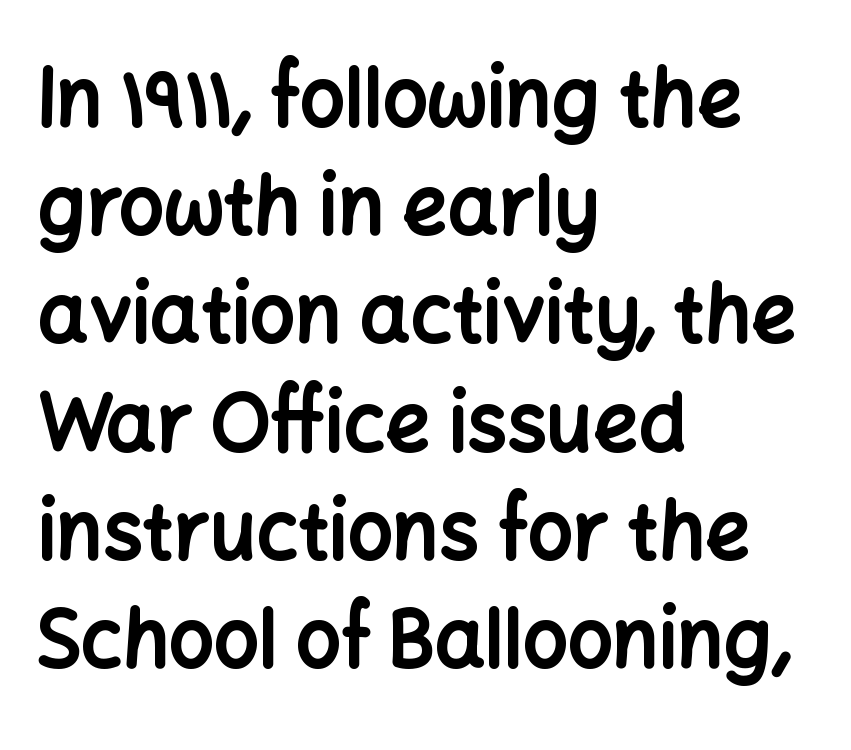
{"serif": "no", "italic": "no", "bold": "yes", "weight": "bold", "width": "normal", "stroke_contrast": "low", "x_height": "medium", "monospaced": "no", "underline": "no", "align": "left", "line_spacing": "normal", "line_spacing_ratio": 1.37, "letter_spacing": "normal", "letter_spacing_em": 0.0, "glyph_px": 79}
